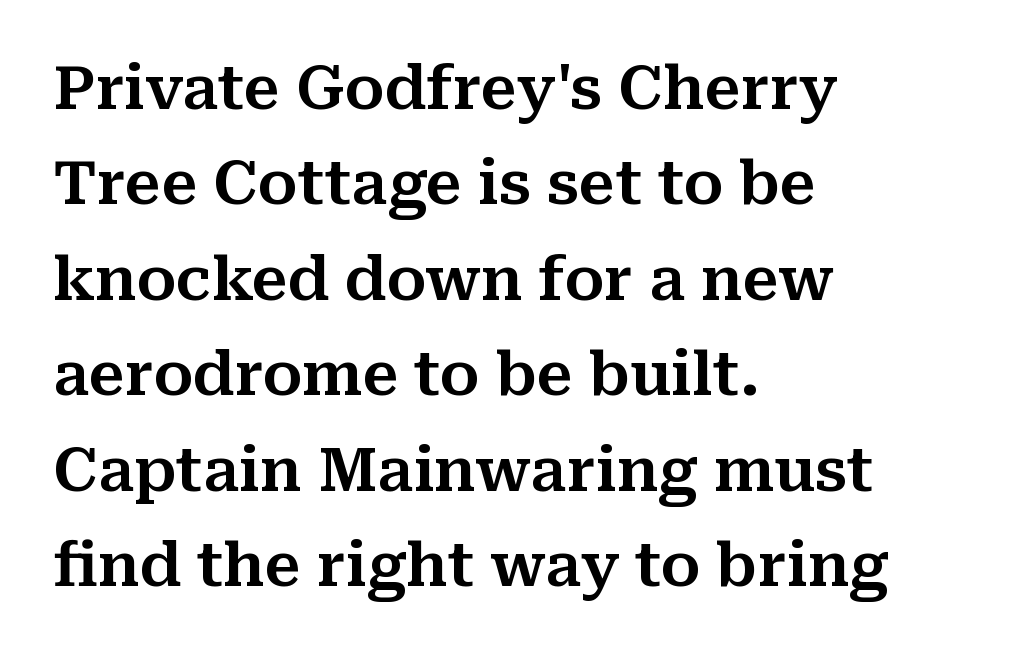
{"serif": "yes", "italic": "no", "width": "normal", "stroke_contrast": "medium", "x_height": "medium", "monospaced": "no", "underline": "no", "align": "left", "line_spacing": "normal", "line_spacing_ratio": 1.59, "letter_spacing": "normal", "letter_spacing_em": 0.0, "glyph_px": 60}
